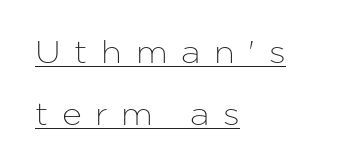
Q: Is the text italic (slanted)? A: No, it is upright.
Q: Is the typeface a serif or a sans-serif typeface? A: Sans-serif.
Q: Is the text underlined? A: Yes.
Q: How is the paragraph aligned? A: Left-aligned.
Q: Is the spacing between letters normal or unusually wide? A: Unusually wide.
Q: Is the spacing between lines tight, normal or loose? A: Loose.
Q: Width (condensed, normal, or wide)? A: Normal.
Q: Stroke contrast? A: Low.
Q: x-height? A: Medium.
Q: Monospaced? A: No.
